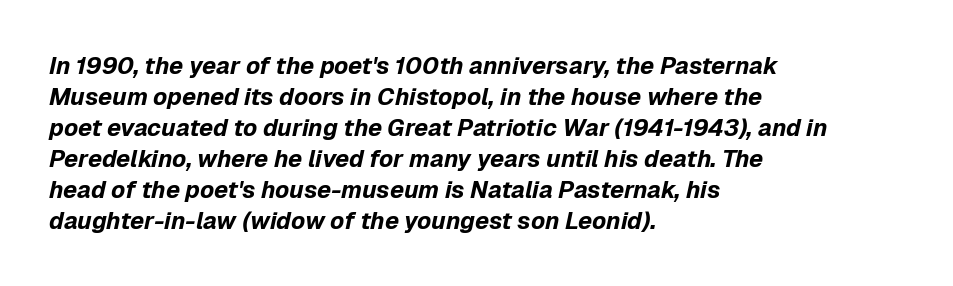
{"italic": "yes", "lean": "right", "slant_degrees": 12, "bold": "yes", "underline": "no", "align": "left", "line_spacing": "normal", "line_spacing_ratio": 1.29, "letter_spacing": "normal", "letter_spacing_em": 0.0, "glyph_px": 24}
